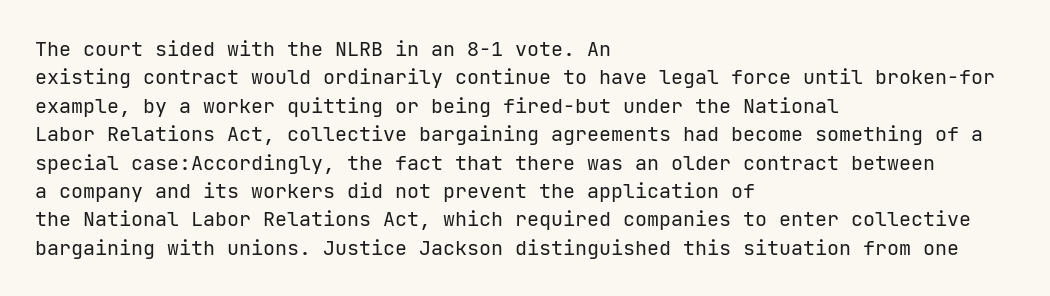
Q: Is the text bold? A: No.
Q: Is the text italic (slanted)? A: No, it is upright.
Q: Is the text underlined? A: No.
Q: How is the paragraph aligned? A: Left-aligned.
Q: Is the spacing between letters normal or unusually wide? A: Normal.
Q: Is the spacing between lines tight, normal or loose? A: Normal.
